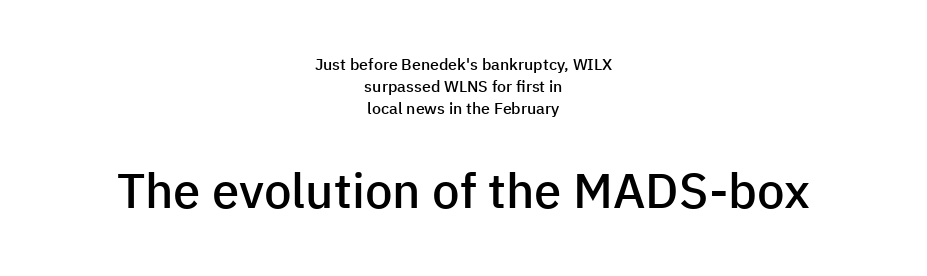
The image shows 49 px semibold sans-serif type, upright; set centered, normal line spacing (1.36x), normal letter spacing, not underlined; the second (bottom) block is 3.06x larger; low stroke contrast and a medium x-height.
